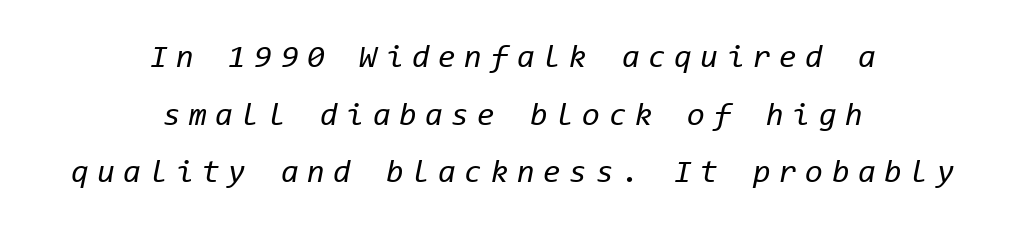
Q: Is the text bold? A: No.
Q: Is the text italic (slanted)? A: Yes, it leans right by about 11 degrees.
Q: Is the text underlined? A: No.
Q: How is the paragraph aligned? A: Centered.
Q: Is the spacing between letters normal or unusually wide? A: Unusually wide.
Q: Width (condensed, normal, or wide)? A: Normal.
Q: Stroke contrast? A: Low.
Q: x-height? A: Medium.
Q: Monospaced? A: Yes.
